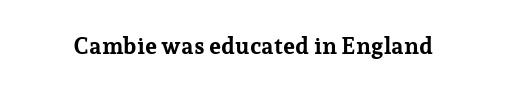
The image shows 23 px bold type, upright; set normal letter spacing, not underlined.
